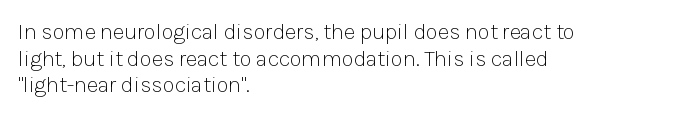
The face used here is rendered with its standard letterfit. The rag falls on the right side of this text block. The typeface has the unassuming heft of standard copy or less. Italic: no, the glyphs are upright roman.
